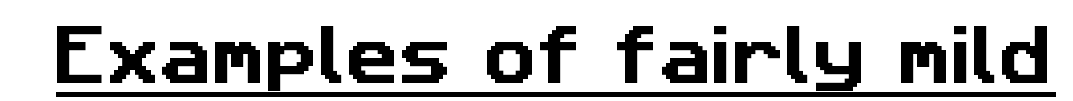
{"serif": "no", "width": "normal", "stroke_contrast": "low", "x_height": "medium", "monospaced": "no", "underline": "yes", "letter_spacing": "normal", "letter_spacing_em": 0.0, "glyph_px": 65}
